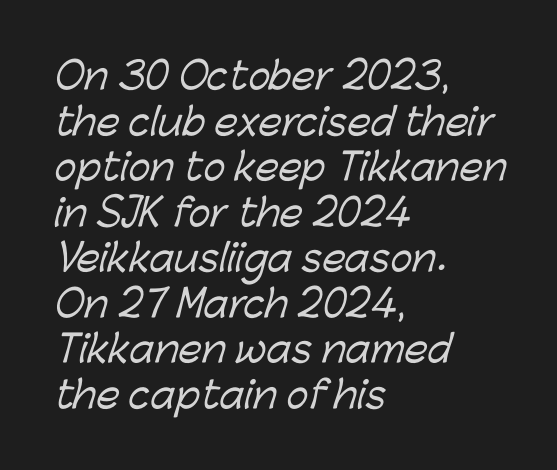
{"serif": "no", "width": "normal", "stroke_contrast": "low", "x_height": "medium", "monospaced": "no", "underline": "no", "align": "left", "line_spacing_ratio": 1.23, "letter_spacing": "normal", "letter_spacing_em": 0.0, "glyph_px": 37}
